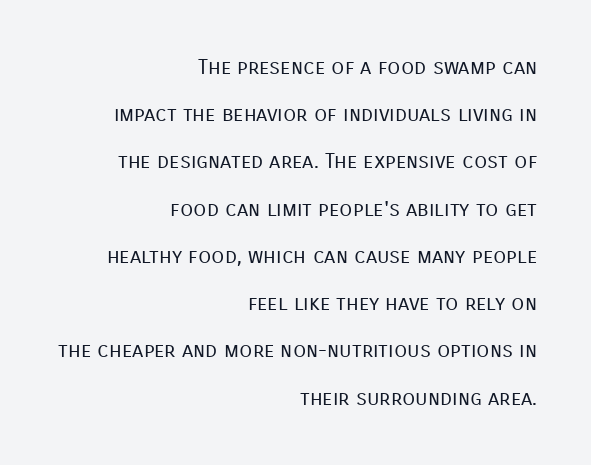
Q: Is the text bold? A: No.
Q: Is the text italic (slanted)? A: No, it is upright.
Q: Is the text underlined? A: No.
Q: How is the paragraph aligned? A: Right-aligned.
Q: Is the spacing between letters normal or unusually wide? A: Normal.
Q: Is the spacing between lines tight, normal or loose? A: Loose.
